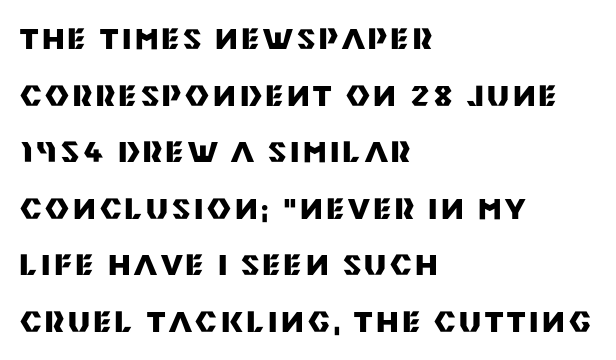
The image shows 29 px heavy sans-serif type, upright; set left-aligned, loose line spacing (1.95x), not underlined; medium stroke contrast and a large x-height.
